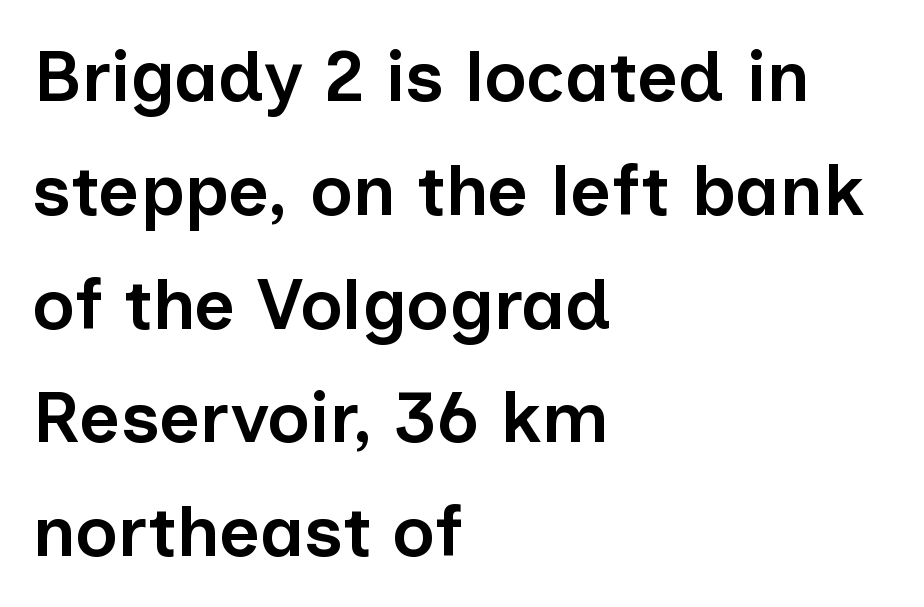
The specimen reads as upright at a glance. A student would call this left alignment; a typographer would say flush left, rag right. What stands out about the letter spacing? Nothing — it is the standard amount. The letters advance in unequal steps, a hallmark of proportional type. A typesetter would label this face a sans.
